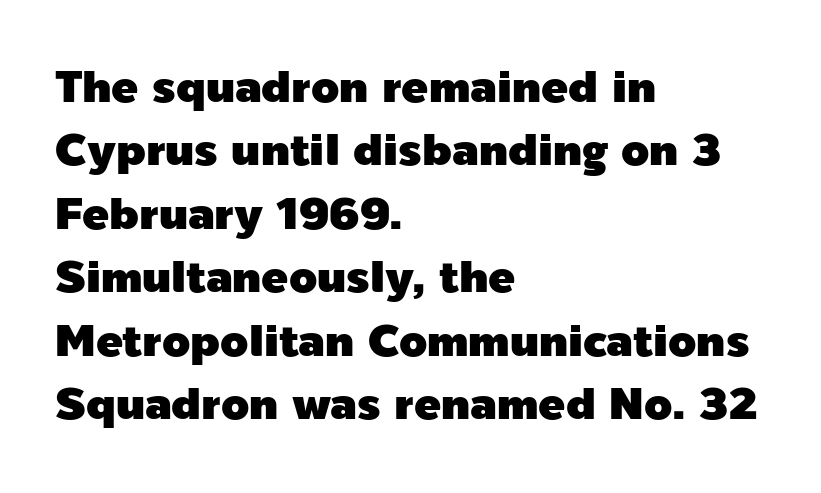
The image shows 45 px sans-serif type, upright; set left-aligned, normal line spacing (1.41x), normal letter spacing, not underlined; a medium x-height.
